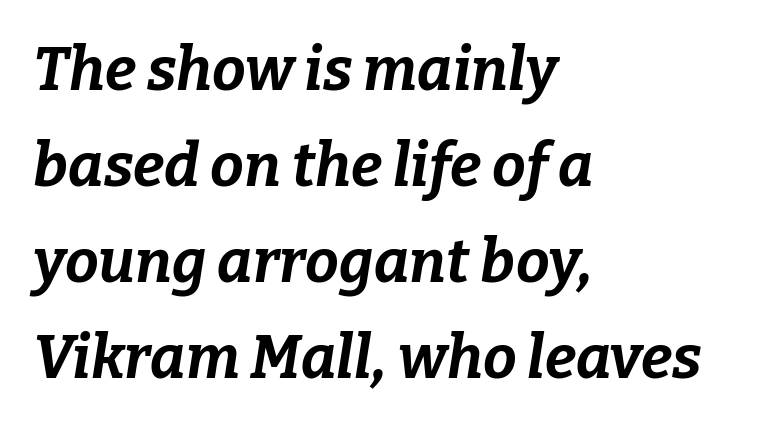
Q: Is the text bold? A: Yes.
Q: Is the text italic (slanted)? A: Yes, it leans right by about 9 degrees.
Q: Is the text underlined? A: No.
Q: How is the paragraph aligned? A: Left-aligned.
Q: Is the spacing between letters normal or unusually wide? A: Normal.
Q: Is the spacing between lines tight, normal or loose? A: Normal.
Q: Width (condensed, normal, or wide)? A: Normal.
Q: Stroke contrast? A: Low.
Q: x-height? A: Medium.
Q: Monospaced? A: No.
